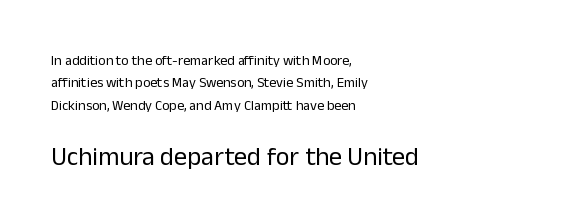
Q: Is the text bold? A: No.
Q: Is the text italic (slanted)? A: No, it is upright.
Q: Is the text underlined? A: No.
Q: How is the paragraph aligned? A: Left-aligned.
Q: Is the spacing between letters normal or unusually wide? A: Normal.
Q: Is the spacing between lines tight, normal or loose? A: Normal.
Q: Which block of text is set in a larger size, the first (top) or the second (bottom)? A: The second (bottom) one.
